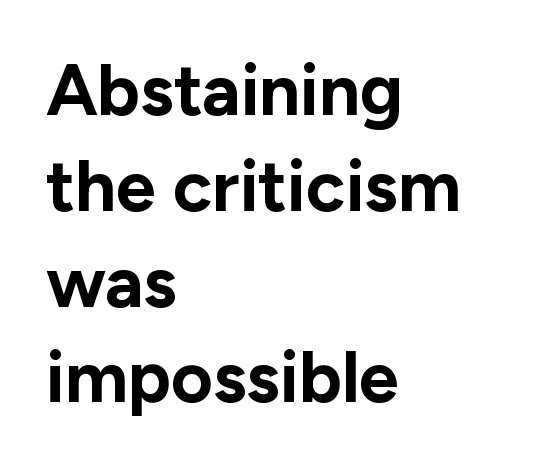
Visually the block forms a straight wall on the left and a jagged coastline on the right. Strokes here are thick enough to call this a true bold. The letters carry no serifs — their stems end cleanly without finishing strokes. A typesetter would call this leading conventional body-copy spacing. If you drew a line through each stem, it would be perfectly vertical.
